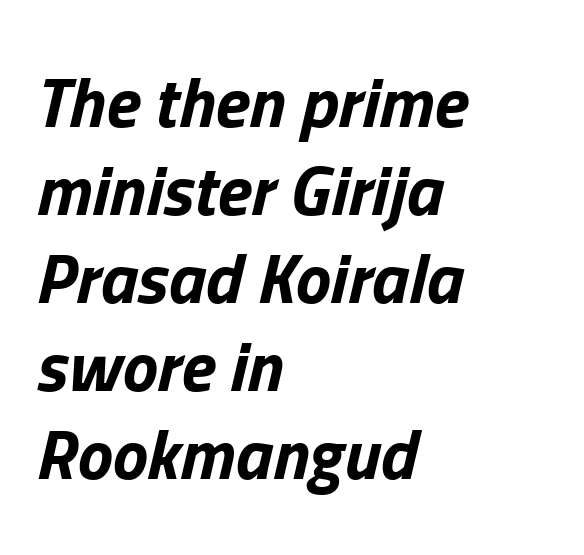
The image shows 71 px bold type, italic (leaning right); set left-aligned, line spacing 1.24x, normal letter spacing, not underlined; low stroke contrast and a medium x-height.
